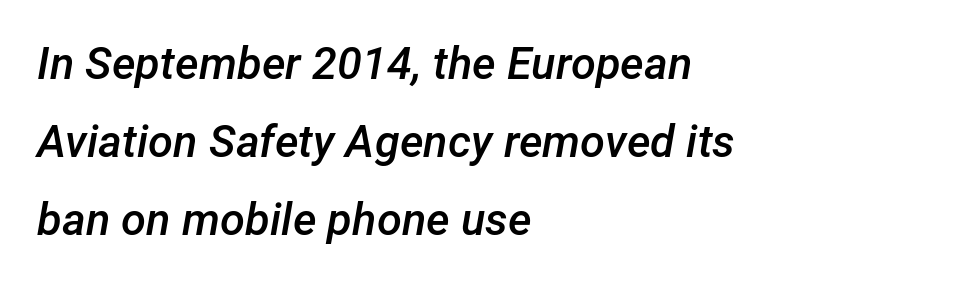
Tall strokes in this sample are angled rather than plumb. The face used here is proportionally spaced, like ordinary book or web type. A bit beefed up — I'd call it semibold rather than bold. The space directly below the letters is spotless. In CSS terms this would be text-align: left. Standard letterfit; no display-style spreading of the glyphs.
